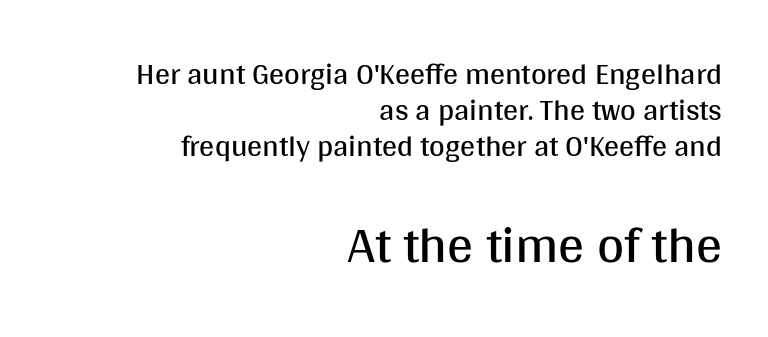
The image shows 52 px regular-weight sans-serif type, upright; set right-aligned, line spacing 1.2x, normal letter spacing, not underlined; the second (bottom) block is 1.73x larger; medium stroke contrast and a large x-height.
